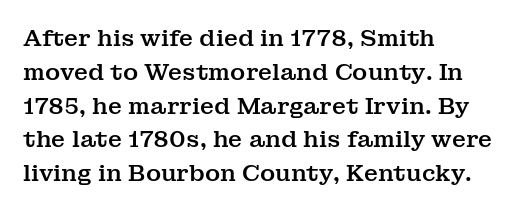
The image shows 23 px text type, upright; set left-aligned, normal line spacing (1.47x), normal letter spacing, not underlined.
